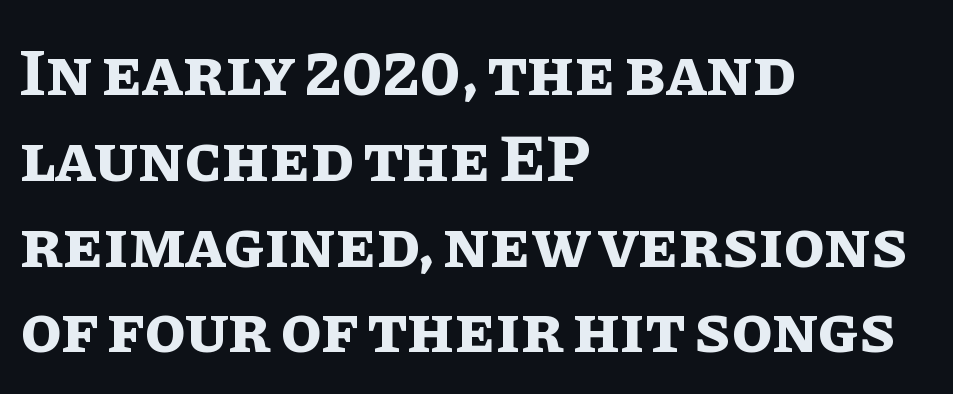
The image shows 67 px bold type, upright; set left-aligned, normal line spacing (1.28x), normal letter spacing, not underlined; low stroke contrast and a large x-height.
